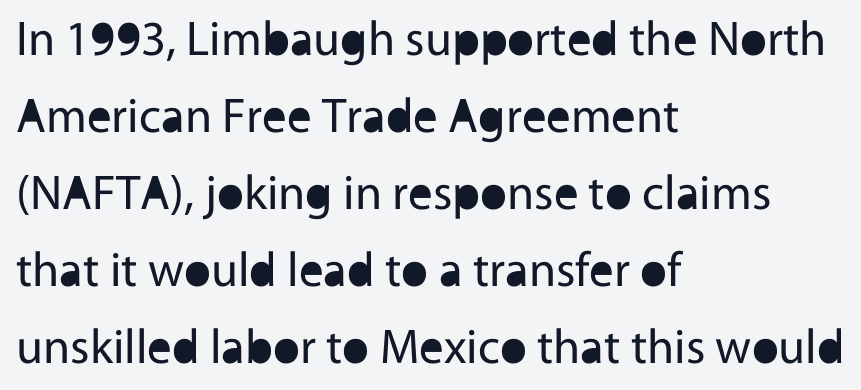
{"serif": "no", "italic": "no", "bold": "no", "weight": "regular", "width": "normal", "x_height": "medium", "monospaced": "no", "underline": "no", "align": "left", "line_spacing": "normal", "line_spacing_ratio": 1.57, "letter_spacing": "normal", "letter_spacing_em": 0.0, "glyph_px": 49}
